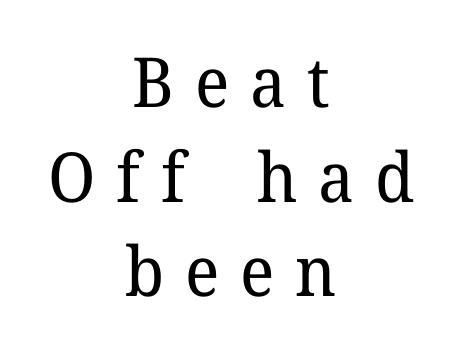
{"serif": "yes", "italic": "no", "bold": "no", "weight": "regular", "width": "normal", "stroke_contrast": "low", "x_height": "medium", "monospaced": "no", "underline": "no", "align": "center", "line_spacing": "normal", "line_spacing_ratio": 1.37, "letter_spacing": "wide", "letter_spacing_em": 0.3, "glyph_px": 69}
